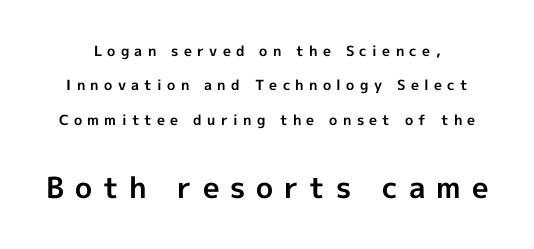
The image shows 29 px bold sans-serif type, upright; set loose line spacing (2.45x), unusually wide letter spacing (+0.38 em), not underlined; the second (bottom) block is 2.07x larger; a medium x-height.
